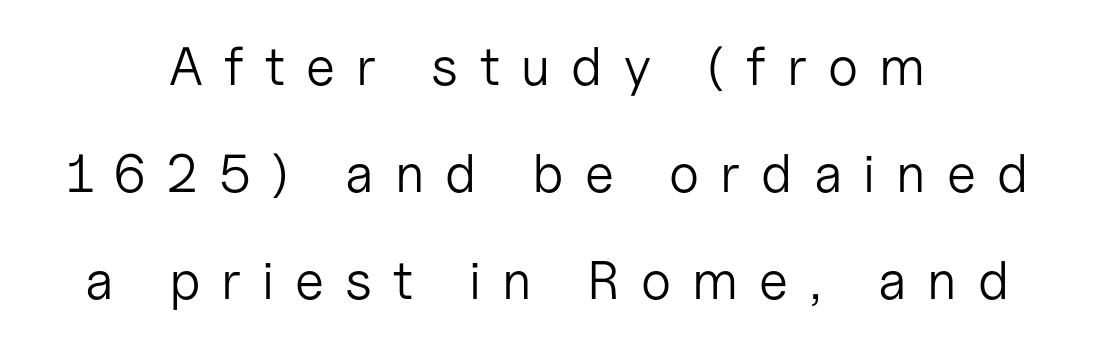
The image shows 54 px light sans-serif type, upright; set centered, loose line spacing (1.98x), unusually wide letter spacing (+0.39 em), not underlined; low stroke contrast and a medium x-height.
